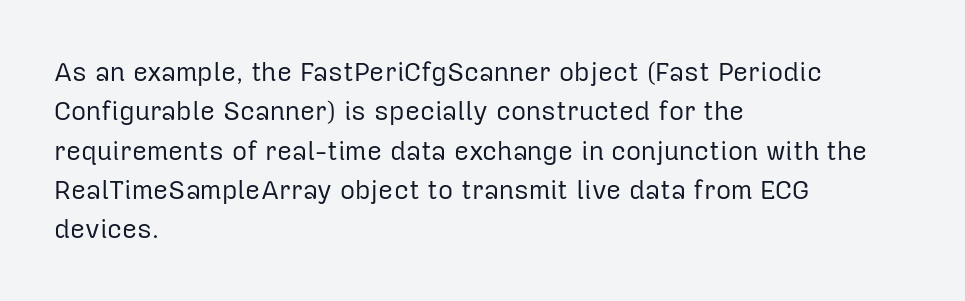
Q: Is the text bold? A: No.
Q: Is the text italic (slanted)? A: No, it is upright.
Q: Is the text underlined? A: No.
Q: How is the paragraph aligned? A: Left-aligned.
Q: Is the spacing between letters normal or unusually wide? A: Normal.
Q: Is the spacing between lines tight, normal or loose? A: Normal.
